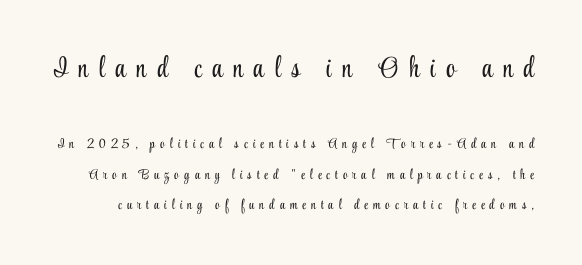
{"serif": "yes", "bold": "no", "weight": "light", "width": "condensed", "stroke_contrast": "low", "x_height": "small", "monospaced": "no", "underline": "no", "line_spacing": "loose", "line_spacing_ratio": 2.17, "letter_spacing": "wide", "letter_spacing_em": 0.36, "larger_block": "first", "size_ratio": 2.07, "glyph_px": 29}
